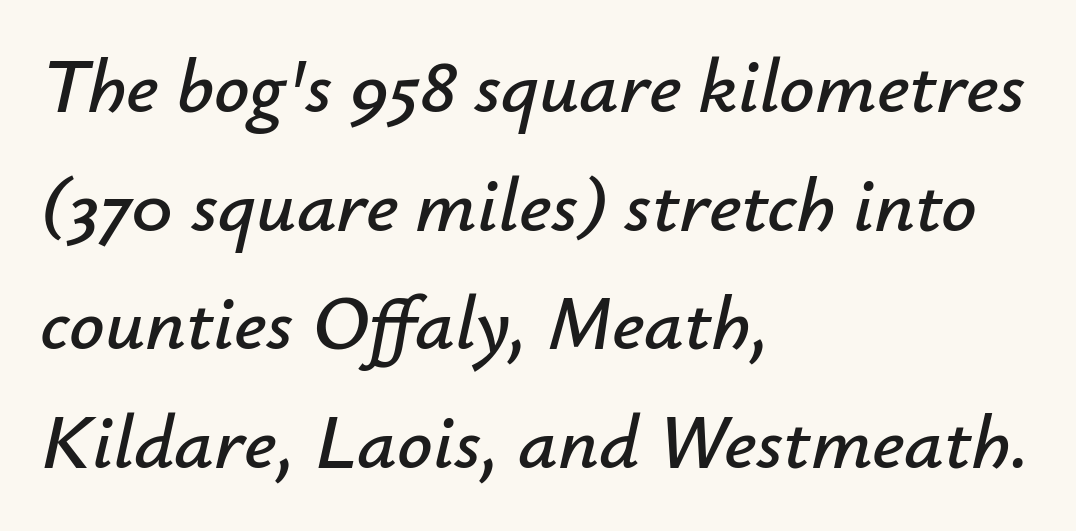
Q: Is the text italic (slanted)? A: Yes, it leans right by about 12 degrees.
Q: Is the text underlined? A: No.
Q: How is the paragraph aligned? A: Left-aligned.
Q: Is the spacing between letters normal or unusually wide? A: Normal.
Q: Is the spacing between lines tight, normal or loose? A: Normal.
Q: Width (condensed, normal, or wide)? A: Normal.
Q: Stroke contrast? A: Low.
Q: x-height? A: Small.
Q: Monospaced? A: No.
